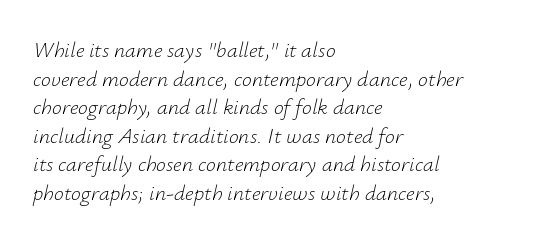
Q: Is the text bold? A: No.
Q: Is the text italic (slanted)? A: Yes, it leans right by about 12 degrees.
Q: Is the text underlined? A: No.
Q: How is the paragraph aligned? A: Left-aligned.
Q: Is the spacing between letters normal or unusually wide? A: Normal.
Q: Is the spacing between lines tight, normal or loose? A: Normal.
